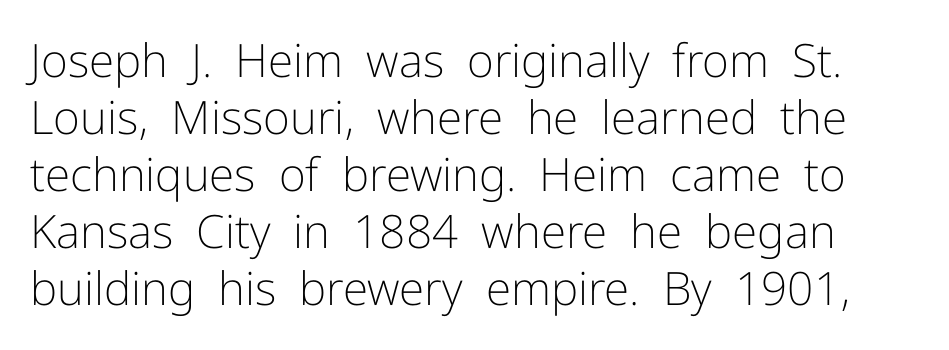
Q: Is the text bold? A: No.
Q: Is the text italic (slanted)? A: No, it is upright.
Q: Is the typeface a serif or a sans-serif typeface? A: Sans-serif.
Q: Is the text underlined? A: No.
Q: Is the spacing between letters normal or unusually wide? A: Normal.
Q: Width (condensed, normal, or wide)? A: Normal.
Q: Stroke contrast? A: Low.
Q: x-height? A: Medium.
Q: Monospaced? A: No.
